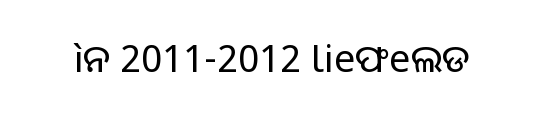
Font category for this specimen: sans-serif. On a weight scale, this lands at 450 or below. The line texture is even and compact thanks to regular tracking. Characters remain perfectly vertical along every line. Unmarked baselines from the first word to the last.
